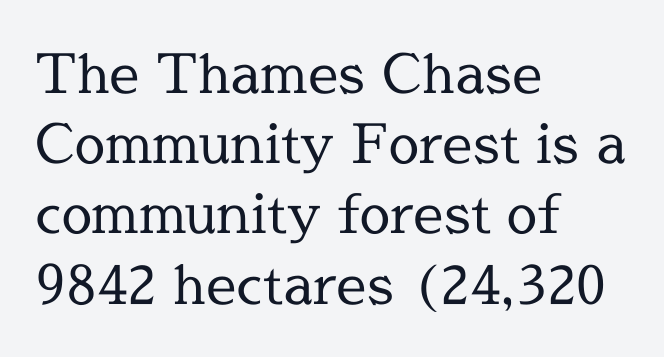
Q: Is the text bold? A: No.
Q: Is the text italic (slanted)? A: No, it is upright.
Q: Is the typeface a serif or a sans-serif typeface? A: Serif.
Q: Is the text underlined? A: No.
Q: How is the paragraph aligned? A: Left-aligned.
Q: Is the spacing between letters normal or unusually wide? A: Normal.
Q: Is the spacing between lines tight, normal or loose? A: Normal.
Q: Width (condensed, normal, or wide)? A: Normal.
Q: x-height? A: Medium.
Q: Monospaced? A: No.
